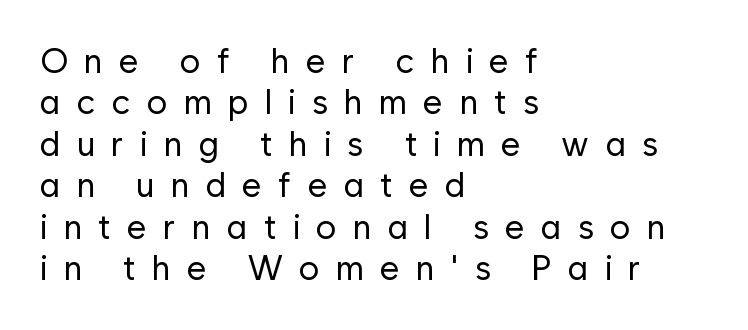
Q: Is the text bold? A: No.
Q: Is the text italic (slanted)? A: No, it is upright.
Q: Is the typeface a serif or a sans-serif typeface? A: Sans-serif.
Q: Is the text underlined? A: No.
Q: How is the paragraph aligned? A: Left-aligned.
Q: Is the spacing between letters normal or unusually wide? A: Unusually wide.
Q: Width (condensed, normal, or wide)? A: Normal.
Q: Stroke contrast? A: Low.
Q: x-height? A: Medium.
Q: Monospaced? A: No.
